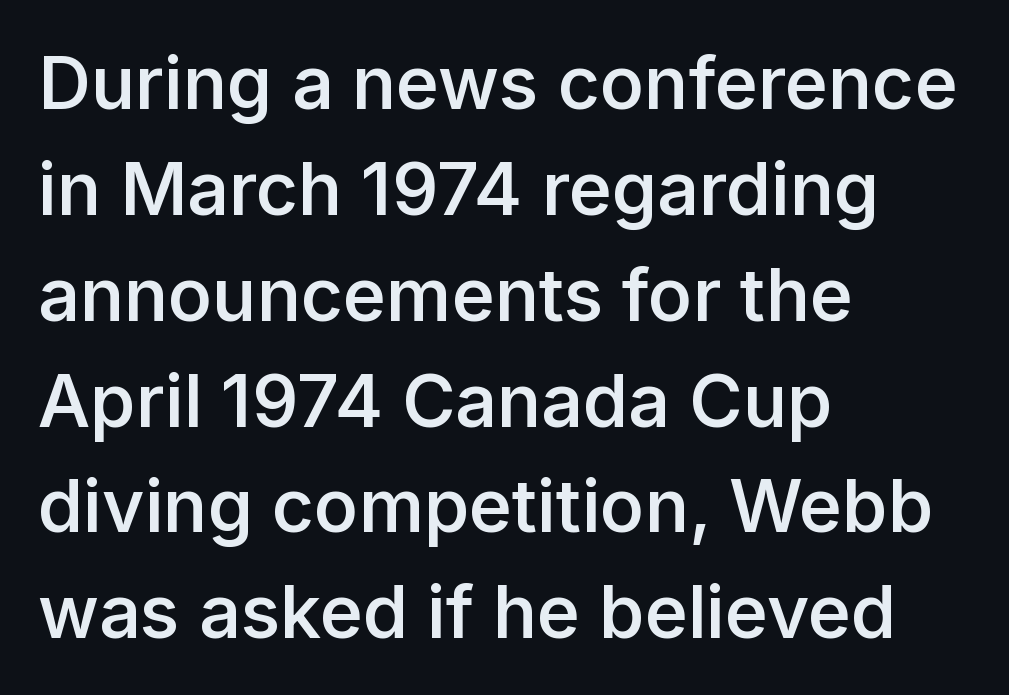
Q: Is the text bold? A: Semi-bold.
Q: Is the text italic (slanted)? A: No, it is upright.
Q: Is the typeface a serif or a sans-serif typeface? A: Sans-serif.
Q: Is the text underlined? A: No.
Q: How is the paragraph aligned? A: Left-aligned.
Q: Is the spacing between letters normal or unusually wide? A: Normal.
Q: Is the spacing between lines tight, normal or loose? A: Normal.
Q: Width (condensed, normal, or wide)? A: Normal.
Q: Stroke contrast? A: Low.
Q: x-height? A: Medium.
Q: Monospaced? A: No.
